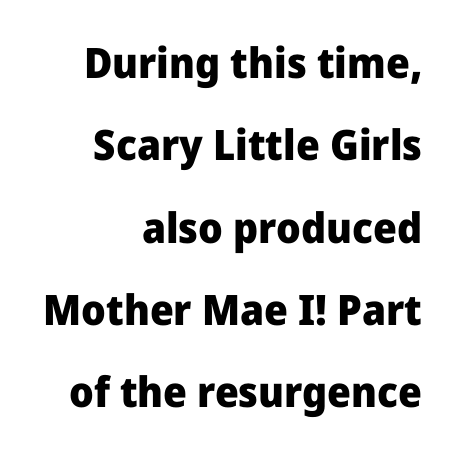
{"serif": "no", "italic": "no", "bold": "yes", "weight": "heavy", "width": "normal", "stroke_contrast": "low", "x_height": "medium", "monospaced": "no", "underline": "no", "align": "right", "line_spacing": "loose", "line_spacing_ratio": 1.96, "letter_spacing": "normal", "letter_spacing_em": 0.0, "glyph_px": 42}
